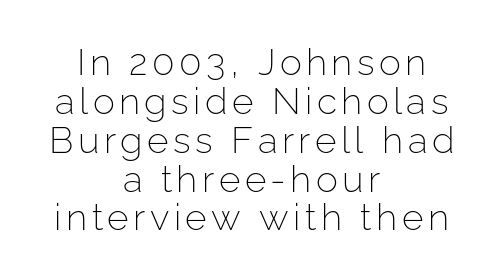
Q: Is the text bold? A: No.
Q: Is the text italic (slanted)? A: No, it is upright.
Q: Is the typeface a serif or a sans-serif typeface? A: Sans-serif.
Q: Is the text underlined? A: No.
Q: How is the paragraph aligned? A: Centered.
Q: Is the spacing between lines tight, normal or loose? A: Tight.
Q: Width (condensed, normal, or wide)? A: Normal.
Q: Stroke contrast? A: Low.
Q: x-height? A: Medium.
Q: Monospaced? A: No.
